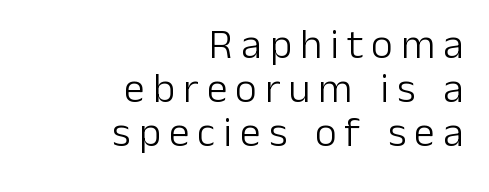
Line spacing here is tight. Stroke mass is kept to a normal reading level or below. Is this a fixed-width face? No — the glyphs have proportional, varying widths. Regarding serifs, this sample does without them. Every row of glyphs terminates at an identical x-position on the right.
